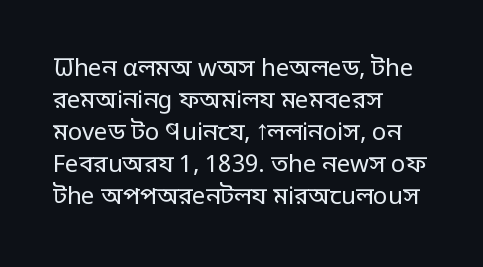
The image shows 24 px text type, upright; set left-aligned, normal line spacing (1.33x), normal letter spacing, not underlined.
